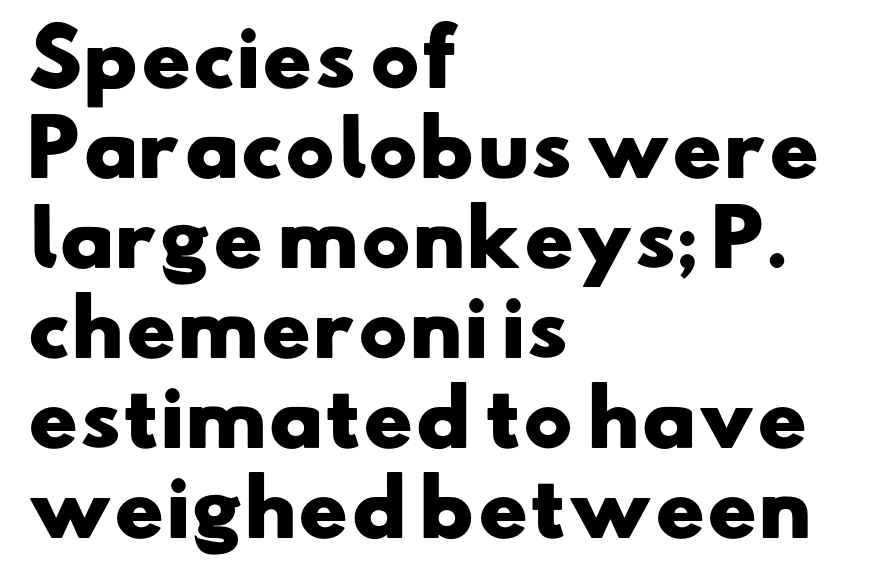
Q: Is the text bold? A: Yes.
Q: Is the typeface a serif or a sans-serif typeface? A: Sans-serif.
Q: Is the text underlined? A: No.
Q: How is the paragraph aligned? A: Left-aligned.
Q: Is the spacing between letters normal or unusually wide? A: Normal.
Q: Width (condensed, normal, or wide)? A: Wide.
Q: Stroke contrast? A: Low.
Q: x-height? A: Small.
Q: Monospaced? A: No.
